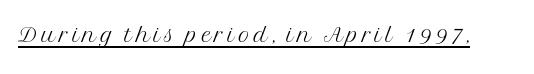
{"serif": "yes", "bold": "no", "weight": "light", "width": "normal", "stroke_contrast": "medium", "x_height": "medium", "monospaced": "no", "underline": "yes", "glyph_px": 31}
